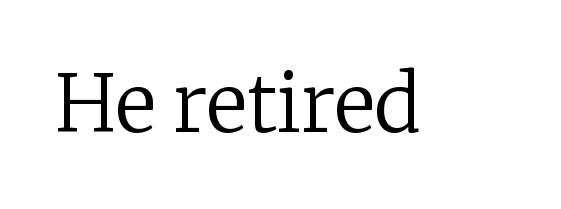
The image shows 78 px regular-weight serif type, upright; set normal letter spacing, not underlined; low stroke contrast and a medium x-height.
